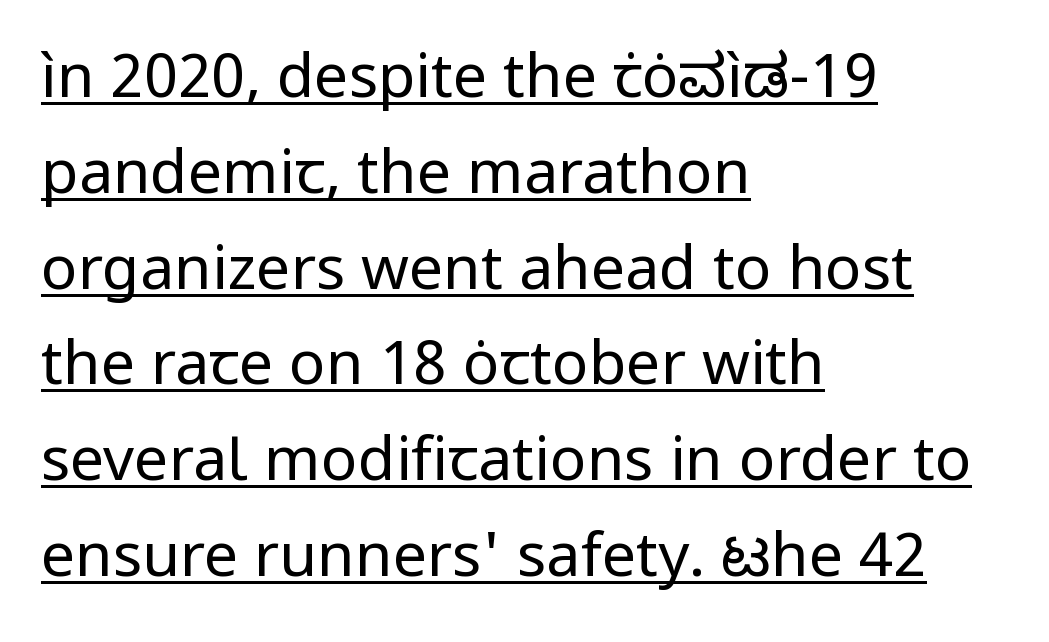
You can tell it's not italic because the verticals are truly vertical. A typesetter would call this zero additional tracking. Weight: not bold — regular or lighter. In terms of letterform style, serifs are entirely absent. Each line starts at the same left margin while the right side varies. Looks like regular typesetting: each glyph gets only the width it needs.
